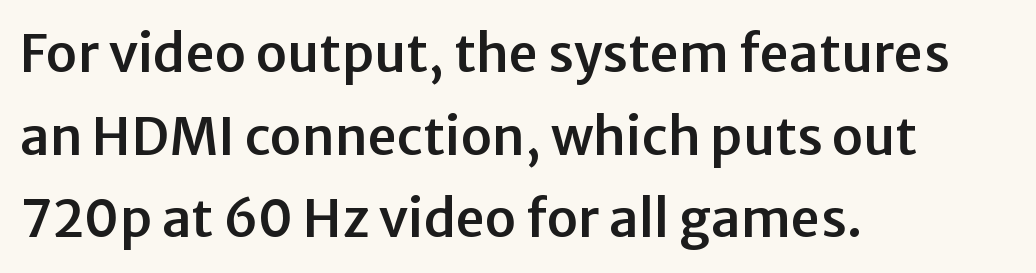
{"serif": "no", "italic": "no", "width": "normal", "stroke_contrast": "low", "x_height": "medium", "monospaced": "no", "underline": "no", "align": "left", "line_spacing": "normal", "line_spacing_ratio": 1.59, "letter_spacing": "normal", "letter_spacing_em": 0.0, "glyph_px": 52}
